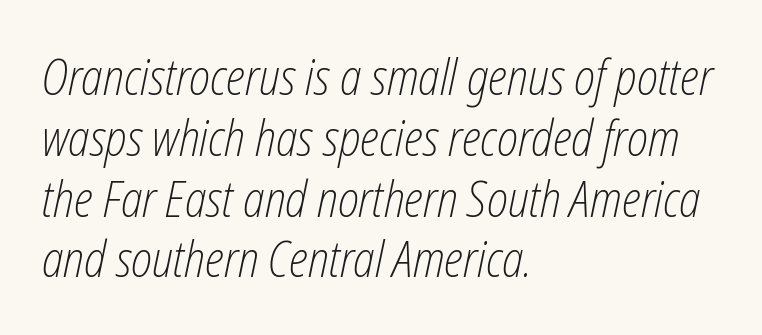
The space directly below the letters is spotless. Line beginnings align vertically; line endings do not. Short note: letters normally spaced. You could not count columns in this text — the font is proportionally spaced.
